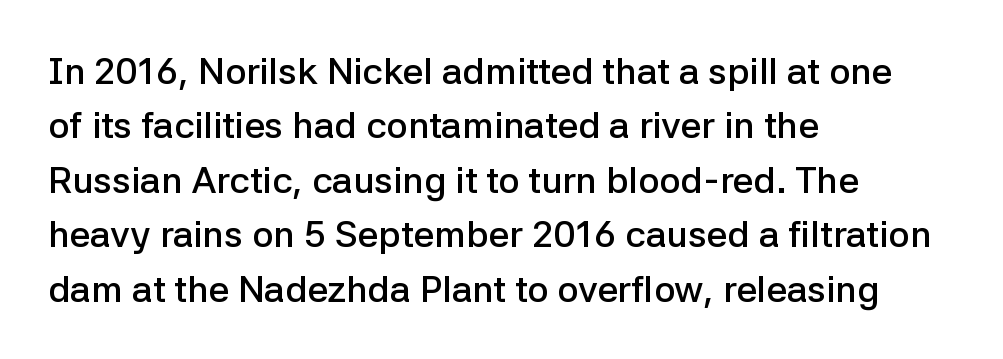
{"serif": "no", "italic": "no", "bold": "semi", "weight": "semibold", "width": "normal", "stroke_contrast": "low", "x_height": "medium", "monospaced": "no", "underline": "no", "align": "left", "line_spacing": "normal", "line_spacing_ratio": 1.47, "letter_spacing": "normal", "letter_spacing_em": 0.0, "glyph_px": 37}
